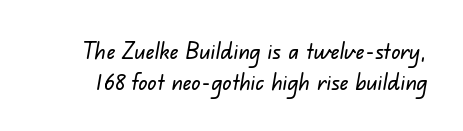
The glyphs are unaccompanied by any horizontal stroke below them. Leading matches the norm, producing a regular column. The horizontal fit of the characters is conventional and even.
